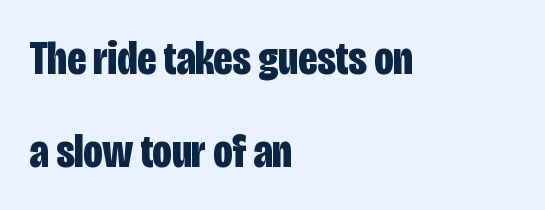
The image shows 48 px bold, condensed sans-serif type, upright; set left-aligned, loose line spacing (1.94x), normal letter spacing, not underlined; low stroke contrast and a large x-height.
